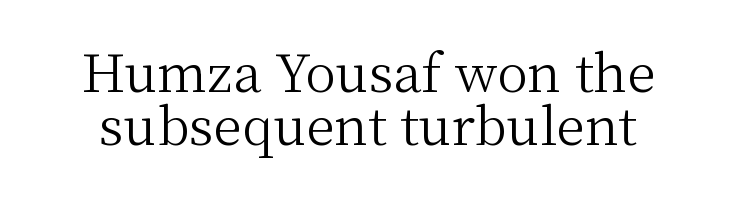
{"serif": "yes", "italic": "no", "bold": "no", "weight": "light", "width": "normal", "stroke_contrast": "medium", "x_height": "medium", "monospaced": "no", "underline": "no", "line_spacing": "tight", "line_spacing_ratio": 1.01, "letter_spacing": "normal", "letter_spacing_em": 0.0, "glyph_px": 52}
